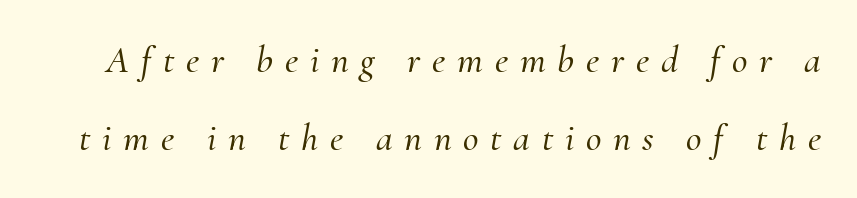
The image shows 38 px serif type, italic (leaning right); set loose line spacing (2.06x), unusually wide letter spacing (+0.31 em), not underlined; medium stroke contrast and a small x-height.
